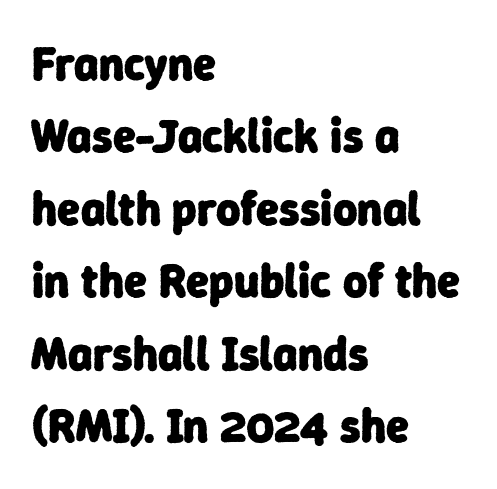
The vertical gap from one line to the next is medium. Set as a true bold cut, around the 700 mark. A sans-serif font was chosen for this passage. These lines keep a tight, regular rhythm from letter to letter. The passage shown is typed in a proportional face where columns would drift. Words float on clear page, feet unadorned.
